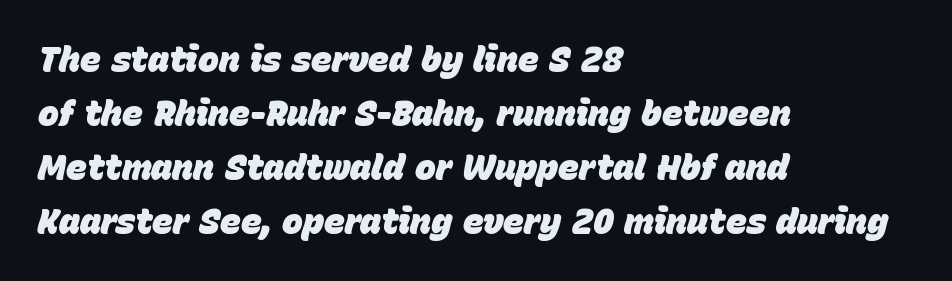
These lines are rendered in a variable-pitch font. Plain, unruled lines of type. Visually the block forms a straight wall on the left and a jagged coastline on the right. The rendering uses a bold face; every stroke is thick and dark. The passage shown has conventional tracking throughout. Is there much room between lines? A standard amount, neither cramped nor airy.
